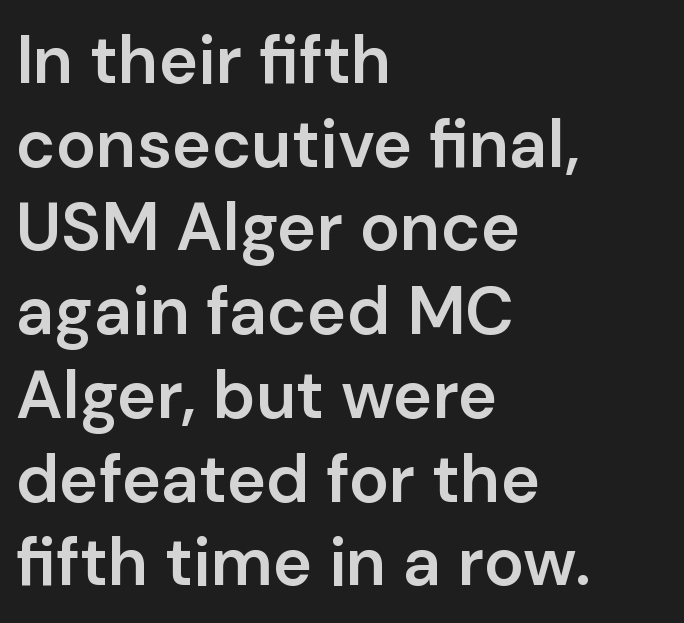
{"serif": "no", "italic": "no", "bold": "semi", "weight": "semibold", "width": "normal", "stroke_contrast": "low", "x_height": "medium", "monospaced": "no", "underline": "no", "align": "left", "line_spacing": "normal", "line_spacing_ratio": 1.25, "letter_spacing": "normal", "letter_spacing_em": 0.0, "glyph_px": 67}
